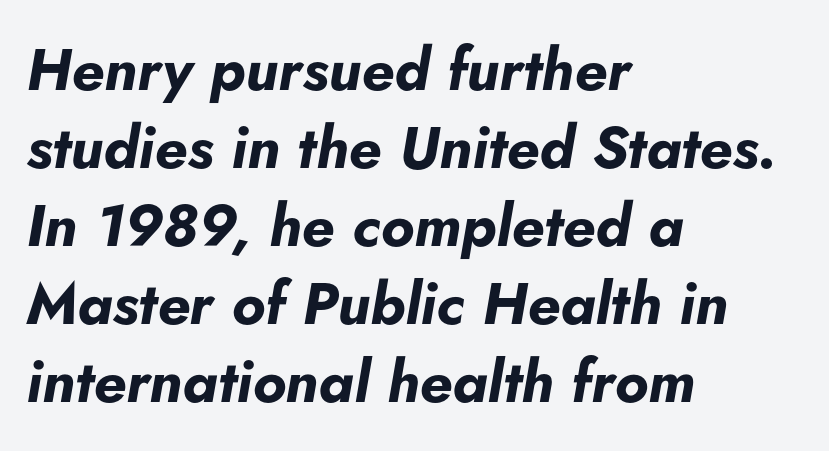
Q: Is the text bold? A: Yes.
Q: Is the text italic (slanted)? A: Yes, it leans right by about 5 degrees.
Q: Is the text underlined? A: No.
Q: How is the paragraph aligned? A: Left-aligned.
Q: Is the spacing between letters normal or unusually wide? A: Normal.
Q: Is the spacing between lines tight, normal or loose? A: Normal.
Q: Width (condensed, normal, or wide)? A: Normal.
Q: Stroke contrast? A: Low.
Q: x-height? A: Small.
Q: Monospaced? A: No.
